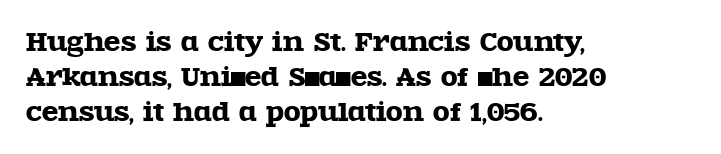
Q: Is the text italic (slanted)? A: No, it is upright.
Q: Is the text underlined? A: No.
Q: How is the paragraph aligned? A: Left-aligned.
Q: Is the spacing between letters normal or unusually wide? A: Normal.
Q: Is the spacing between lines tight, normal or loose? A: Normal.
